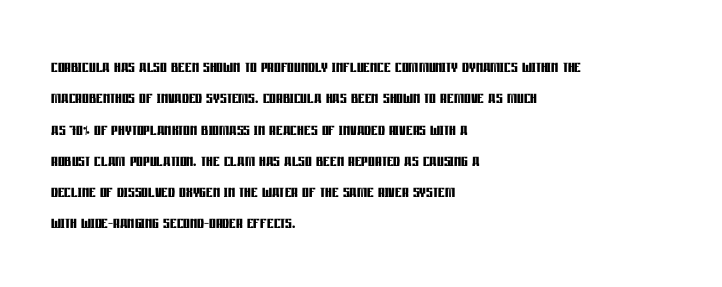
Q: Is the text bold? A: Yes.
Q: Is the text italic (slanted)? A: No, it is upright.
Q: Is the text underlined? A: No.
Q: How is the paragraph aligned? A: Left-aligned.
Q: Is the spacing between letters normal or unusually wide? A: Normal.
Q: Is the spacing between lines tight, normal or loose? A: Normal.
